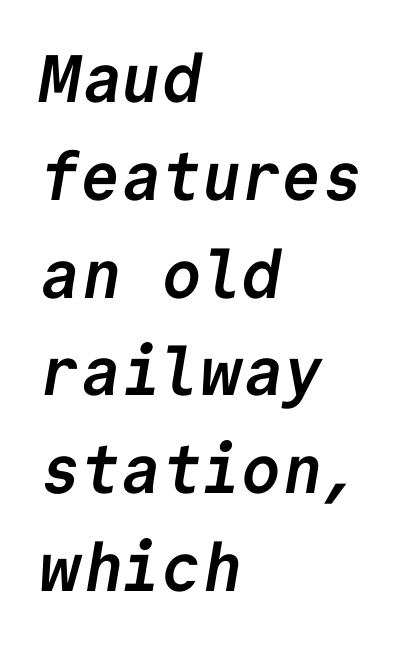
Each word holds together tightly as a unit, with standard inter-letter gaps. This sample keeps an unexceptional amount of space between lines. Only glyphs here, with clear space below each row. Does the weight exceed regular? Yes, all the way to bold.
